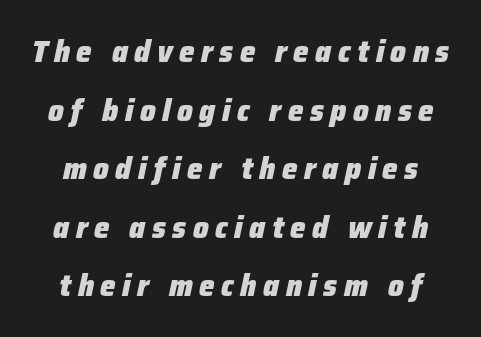
The tracking reads as deliberately expanded to a designer's eye. Beneath every word, the page is bare. The glyphs have the mass of a bold cut. The letters advance in unequal steps, a hallmark of proportional type. A centered setting, common on invitations and titles, is used for this passage.
